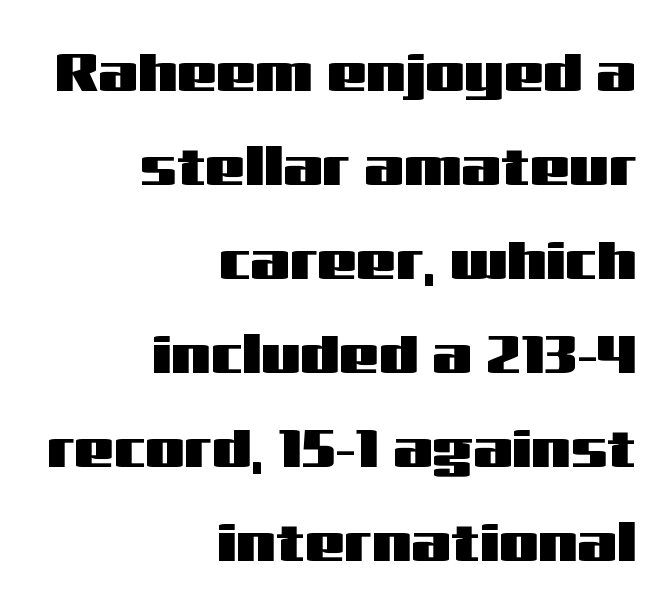
Only glyphs here, with clear space below each row. Standard letterfit; no display-style spreading of the glyphs. You could not count columns in this text — the font is proportionally spaced. The typesetter chose a ragged-left arrangement here. Posture: upright roman.
